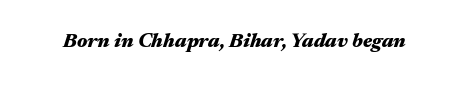
The image shows 20 px bold type, italic (leaning right); set normal letter spacing, not underlined.
